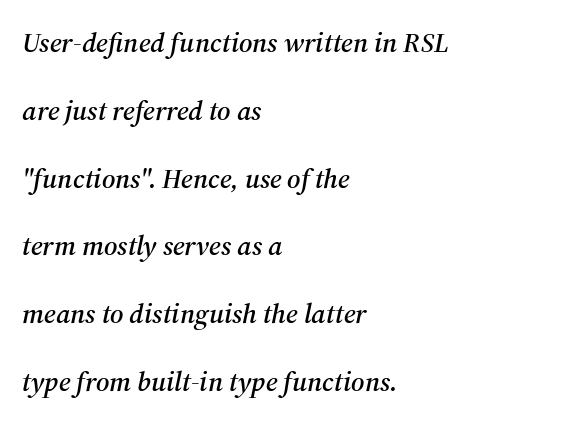
{"serif": "yes", "italic": "yes", "lean": "right", "slant_degrees": 12, "width": "normal", "stroke_contrast": "medium", "x_height": "medium", "monospaced": "no", "underline": "no", "align": "left", "line_spacing": "loose", "line_spacing_ratio": 2.42, "letter_spacing": "normal", "letter_spacing_em": 0.0, "glyph_px": 28}
